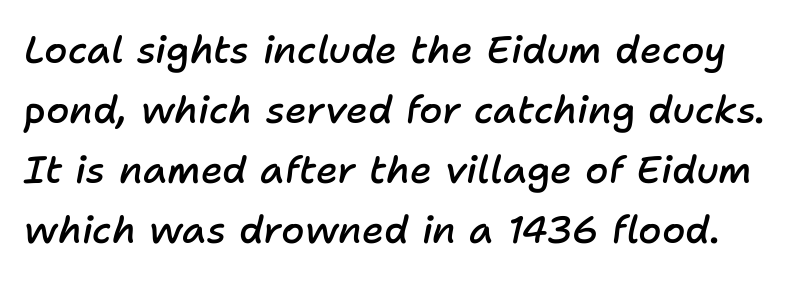
The image shows 38 px semibold type, italic (leaning right); set normal line spacing (1.58x), normal letter spacing, not underlined; low stroke contrast and a medium x-height.
